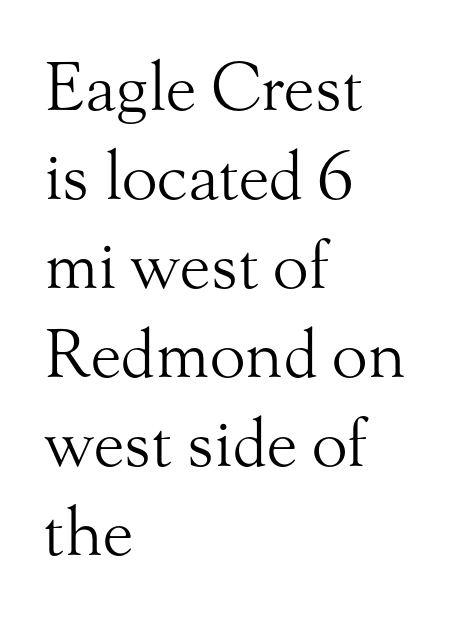
Q: Is the text bold? A: No.
Q: Is the text italic (slanted)? A: No, it is upright.
Q: Is the typeface a serif or a sans-serif typeface? A: Serif.
Q: Is the text underlined? A: No.
Q: How is the paragraph aligned? A: Left-aligned.
Q: Is the spacing between letters normal or unusually wide? A: Normal.
Q: Is the spacing between lines tight, normal or loose? A: Normal.
Q: Width (condensed, normal, or wide)? A: Normal.
Q: Stroke contrast? A: Medium.
Q: x-height? A: Small.
Q: Monospaced? A: No.
